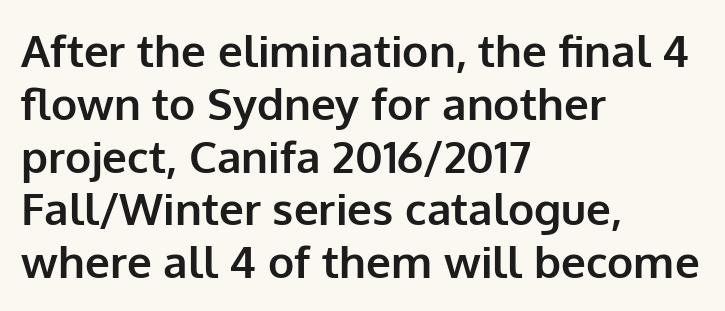
The image shows 44 px bold sans-serif type, upright; set left-aligned, line spacing 1.2x, normal letter spacing, not underlined; low stroke contrast and a medium x-height.
